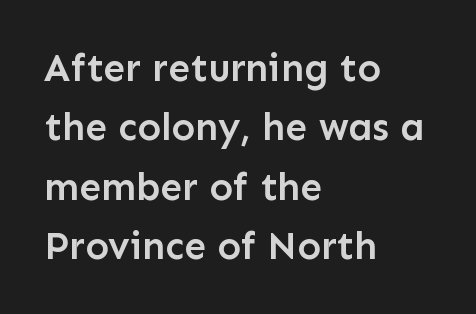
The image shows 39 px semibold sans-serif type, upright; set left-aligned, normal line spacing (1.52x), normal letter spacing, not underlined; low stroke contrast and a medium x-height.
